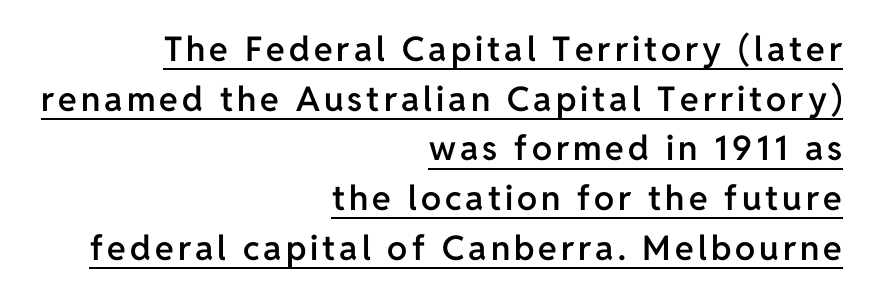
Varying glyph widths throughout — classic text-font behaviour. A typesetter would label this face a sans. Typeset ragged left — the right edge is the straight one. The specimen reads as upright at a glance. Summary of vertical rhythm: regular, with standard interline spacing. The string is rendered with underlining switched on.
